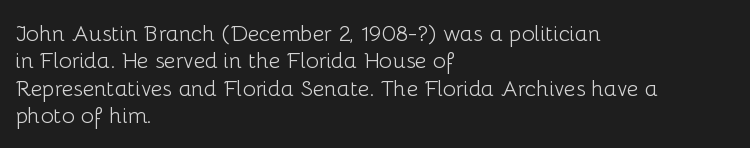
{"italic": "no", "bold": "no", "underline": "no", "align": "left", "line_spacing": "normal", "line_spacing_ratio": 1.25, "letter_spacing": "normal", "letter_spacing_em": 0.0, "glyph_px": 22}
